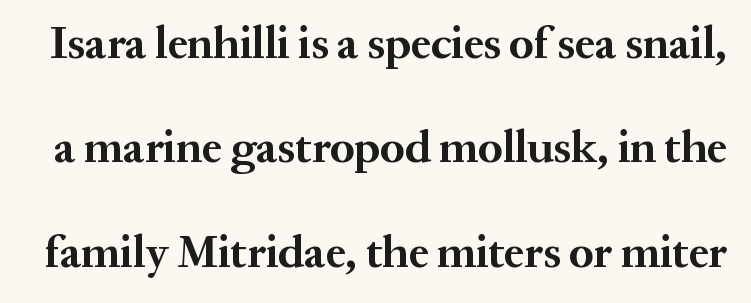
Q: Is the text bold? A: Yes.
Q: Is the text italic (slanted)? A: No, it is upright.
Q: Is the typeface a serif or a sans-serif typeface? A: Serif.
Q: Is the text underlined? A: No.
Q: Is the spacing between letters normal or unusually wide? A: Normal.
Q: Is the spacing between lines tight, normal or loose? A: Loose.
Q: Width (condensed, normal, or wide)? A: Normal.
Q: Stroke contrast? A: Medium.
Q: x-height? A: Medium.
Q: Monospaced? A: No.
